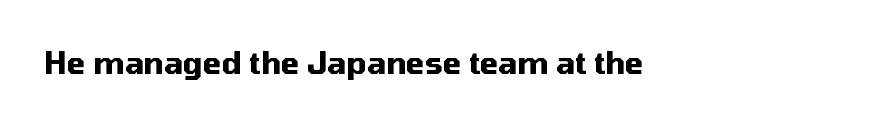
The image shows 30 px heavy sans-serif type, upright; set normal letter spacing, not underlined; medium stroke contrast and a medium x-height.
